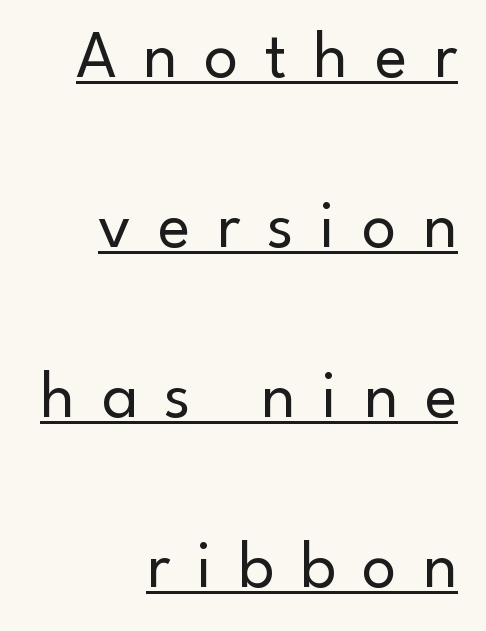
{"serif": "no", "italic": "no", "bold": "no", "weight": "regular", "width": "normal", "stroke_contrast": "low", "x_height": "small", "monospaced": "no", "underline": "yes", "align": "right", "line_spacing": "loose", "line_spacing_ratio": 2.5, "letter_spacing": "wide", "letter_spacing_em": 0.39, "glyph_px": 68}
